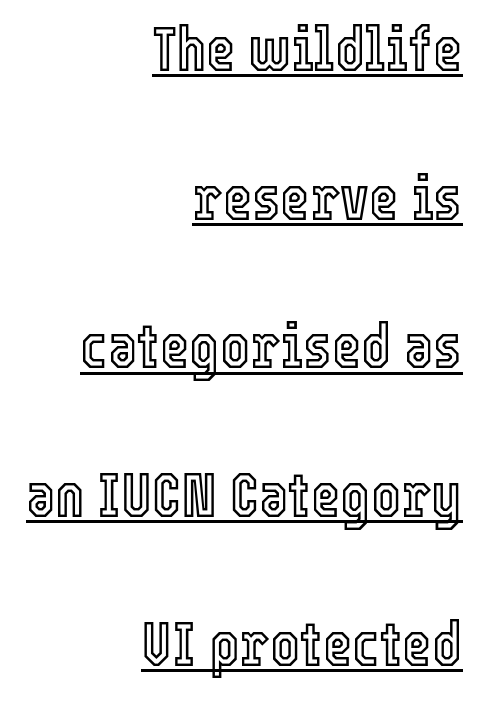
The leading is generous, giving the passage an open texture. The sample's only ornament is a line tracing under the words. The letters advance in unequal steps, a hallmark of proportional type. Ascenders rise straight up at ninety degrees. This rendering leaves character spacing at its baseline value. These lines stack with their right ends in a neat column.
